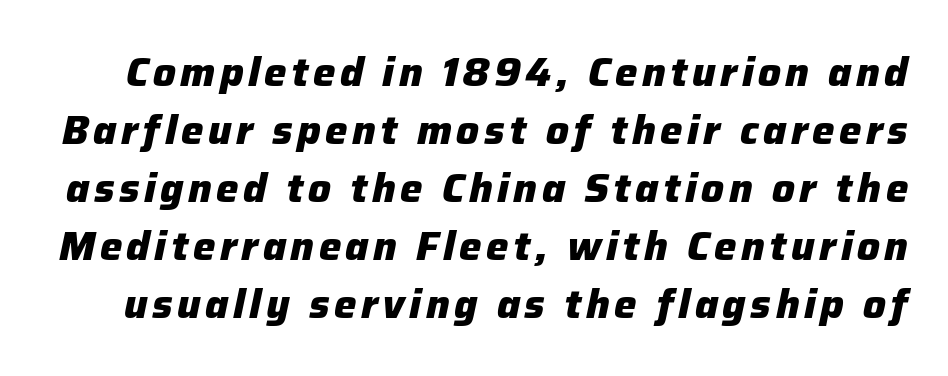
{"italic": "yes", "lean": "right", "slant_degrees": 12, "bold": "yes", "weight": "heavy", "width": "normal", "stroke_contrast": "low", "x_height": "medium", "monospaced": "no", "underline": "no", "line_spacing": "normal", "line_spacing_ratio": 1.45, "glyph_px": 40}
